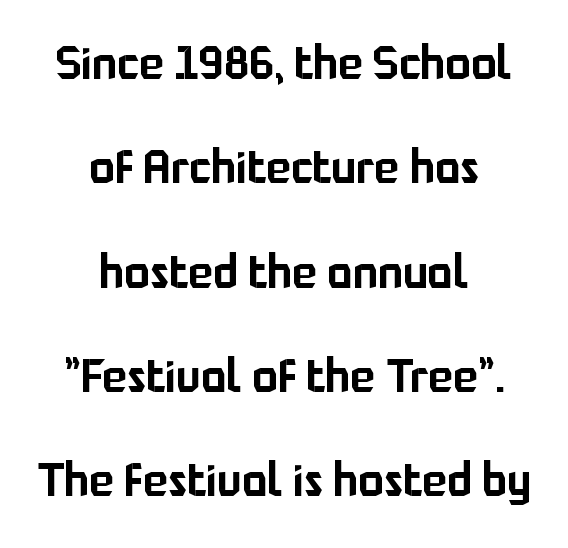
The image shows 47 px sans-serif type, upright; set centered, loose line spacing (2.22x), normal letter spacing, not underlined; low stroke contrast and a medium x-height.
